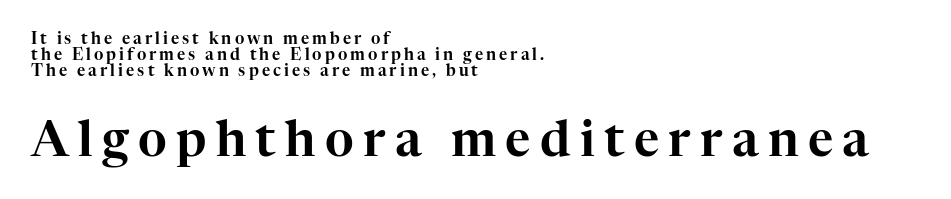
Q: Is the text italic (slanted)? A: No, it is upright.
Q: Is the typeface a serif or a sans-serif typeface? A: Serif.
Q: Is the text underlined? A: No.
Q: How is the paragraph aligned? A: Left-aligned.
Q: Is the spacing between lines tight, normal or loose? A: Tight.
Q: Which block of text is set in a larger size, the first (top) or the second (bottom)? A: The second (bottom) one.
Q: Width (condensed, normal, or wide)? A: Normal.
Q: Stroke contrast? A: High.
Q: x-height? A: Medium.
Q: Monospaced? A: No.
